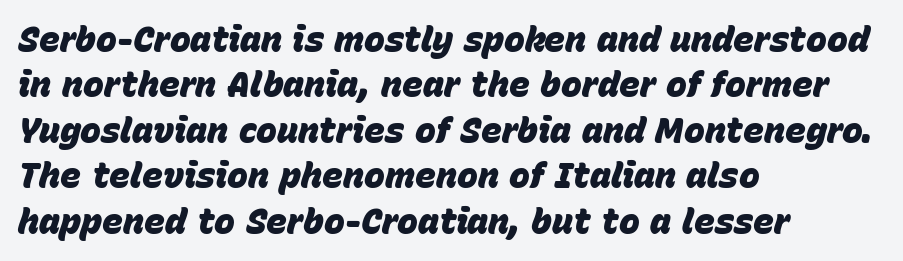
Q: Is the text bold? A: Yes.
Q: Is the text italic (slanted)? A: Yes, it leans right by about 15 degrees.
Q: Is the text underlined? A: No.
Q: How is the paragraph aligned? A: Left-aligned.
Q: Is the spacing between letters normal or unusually wide? A: Normal.
Q: Is the spacing between lines tight, normal or loose? A: Normal.
Q: Width (condensed, normal, or wide)? A: Normal.
Q: Stroke contrast? A: Low.
Q: x-height? A: Large.
Q: Monospaced? A: No.
